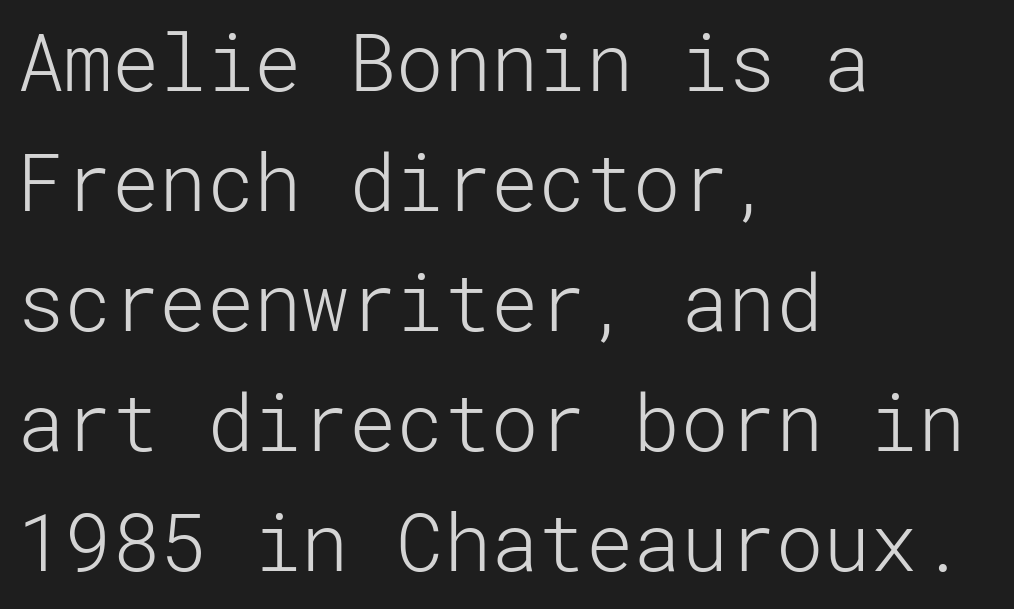
Q: Is the text bold? A: No.
Q: Is the text italic (slanted)? A: No, it is upright.
Q: Is the typeface a serif or a sans-serif typeface? A: Sans-serif.
Q: Is the text underlined? A: No.
Q: How is the paragraph aligned? A: Left-aligned.
Q: Is the spacing between letters normal or unusually wide? A: Normal.
Q: Is the spacing between lines tight, normal or loose? A: Normal.
Q: Width (condensed, normal, or wide)? A: Normal.
Q: Stroke contrast? A: Low.
Q: x-height? A: Medium.
